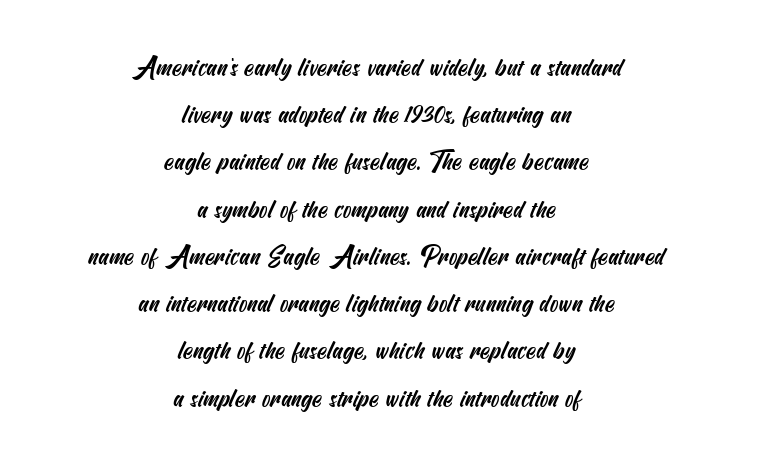
Q: Is the text underlined? A: No.
Q: How is the paragraph aligned? A: Centered.
Q: Is the spacing between letters normal or unusually wide? A: Normal.
